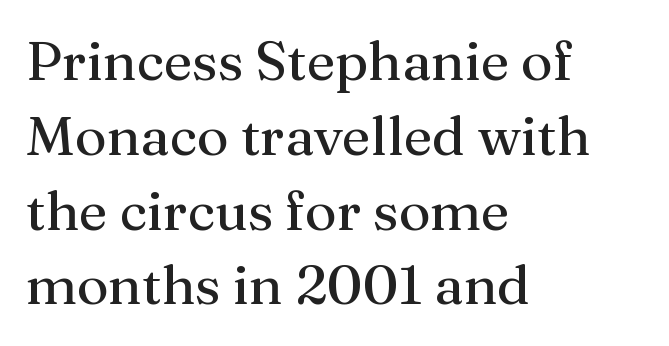
Interline gaps are of average width in this sample. Proportional: the letters do not fall into vertical columns. Letter spacing: default. The face used here is seriffed, in the tradition of book romans.
